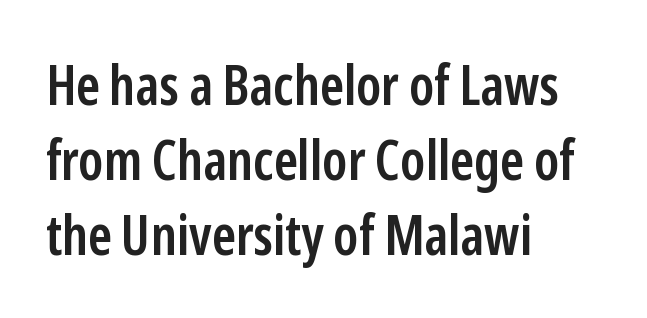
No extra tracking has been applied to these lines. Line beginnings align vertically; line endings do not. The characters display no serif detailing; their extremities are plain. Here the designer chose a conventional face with non-uniform glyph widths. Normally led — the rows are evenly, conventionally spaced. A clean baseline with only descenders dipping below it.
